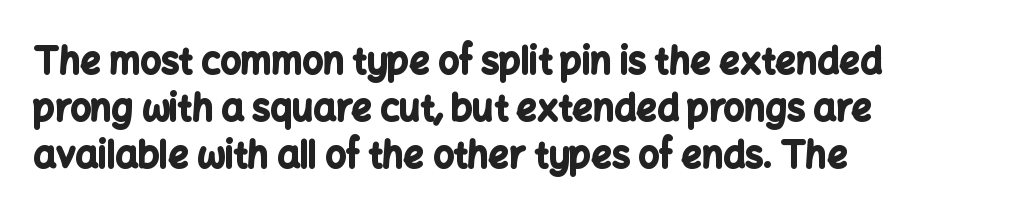
{"serif": "no", "italic": "no", "bold": "yes", "weight": "bold", "width": "normal", "stroke_contrast": "low", "x_height": "medium", "monospaced": "no", "underline": "no", "align": "left", "line_spacing": "normal", "line_spacing_ratio": 1.3, "letter_spacing": "normal", "letter_spacing_em": 0.0, "glyph_px": 36}
